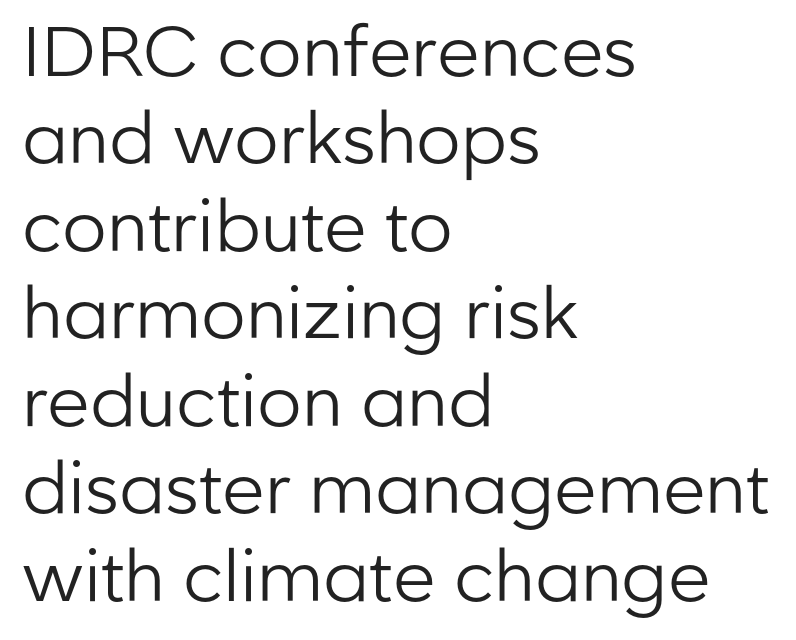
Q: Is the text bold? A: No.
Q: Is the text italic (slanted)? A: No, it is upright.
Q: Is the typeface a serif or a sans-serif typeface? A: Sans-serif.
Q: Is the text underlined? A: No.
Q: How is the paragraph aligned? A: Left-aligned.
Q: Is the spacing between letters normal or unusually wide? A: Normal.
Q: Is the spacing between lines tight, normal or loose? A: Normal.
Q: Width (condensed, normal, or wide)? A: Normal.
Q: Stroke contrast? A: Low.
Q: x-height? A: Medium.
Q: Monospaced? A: No.
